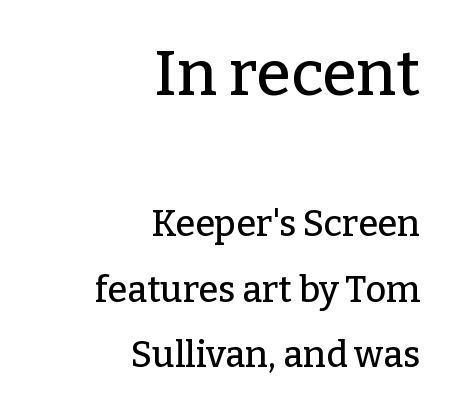
Right-aligned paragraph, ragged on the left. Each row of text sits above clean, open space. Varying glyph widths throughout — classic text-font behaviour. Type style note: has serifs. The letters sit at their default tracking, neither squeezed nor spread.
